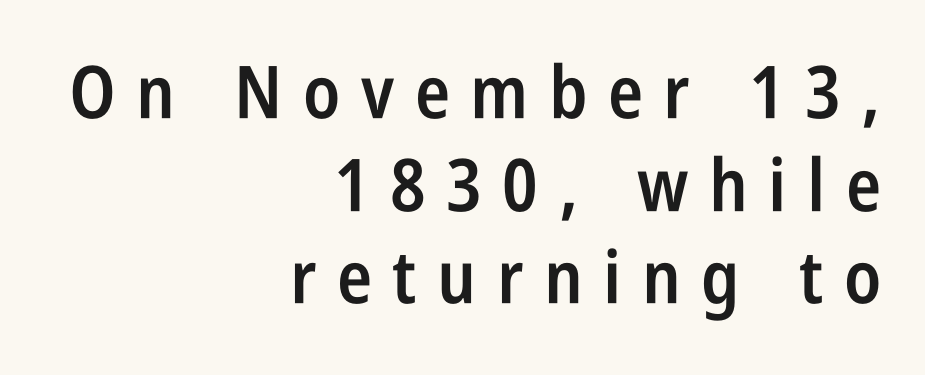
This is the in-between weight designers call semibold or demi. Substantial extra tracking has been applied to these lines. The lines in this sample share a right terminus and differ only in where they begin. The space directly below the letters is spotless.
